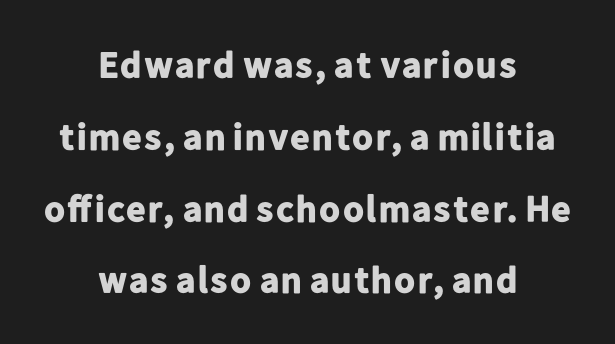
Q: Is the text bold? A: Yes.
Q: Is the text italic (slanted)? A: No, it is upright.
Q: Is the typeface a serif or a sans-serif typeface? A: Sans-serif.
Q: Is the text underlined? A: No.
Q: How is the paragraph aligned? A: Centered.
Q: Is the spacing between letters normal or unusually wide? A: Normal.
Q: Is the spacing between lines tight, normal or loose? A: Loose.
Q: Width (condensed, normal, or wide)? A: Normal.
Q: Stroke contrast? A: Low.
Q: x-height? A: Medium.
Q: Monospaced? A: No.
